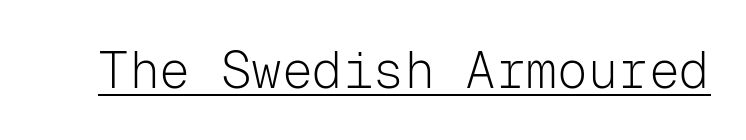
Q: Is the text bold? A: No.
Q: Is the text italic (slanted)? A: No, it is upright.
Q: Is the typeface a serif or a sans-serif typeface? A: Sans-serif.
Q: Is the text underlined? A: Yes.
Q: Is the spacing between letters normal or unusually wide? A: Normal.
Q: Width (condensed, normal, or wide)? A: Normal.
Q: Stroke contrast? A: Low.
Q: x-height? A: Medium.
Q: Monospaced? A: Yes.
